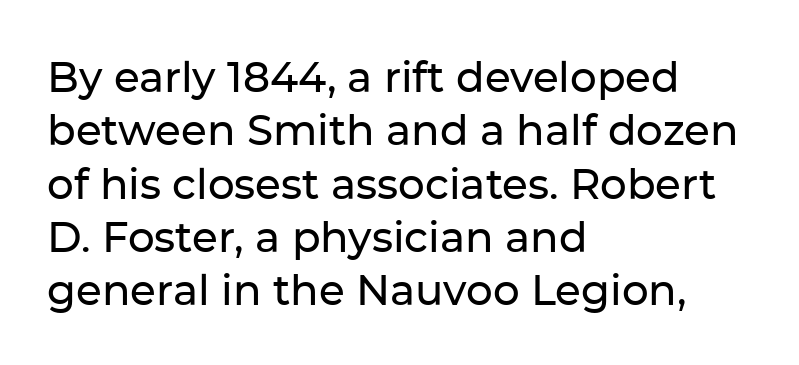
The image shows 42 px sans-serif type, upright; set left-aligned, normal line spacing (1.27x), normal letter spacing, not underlined; low stroke contrast and a medium x-height.
